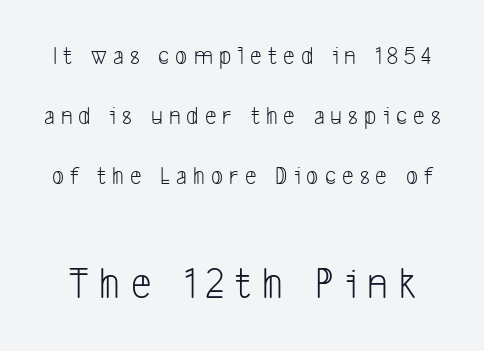
The words here are not underlined. No heavy texture on the line: the type isn't bold. Someone cranked the tracking dial way up on this one. Top chunk: small. Bottom chunk: large. If you measured baseline to baseline, you'd find a long distance.
